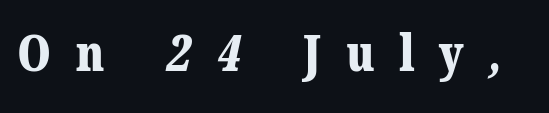
The image shows 50 px bold serif type; set unusually wide letter spacing (+0.49 em), not underlined; medium stroke contrast and a medium x-height.
